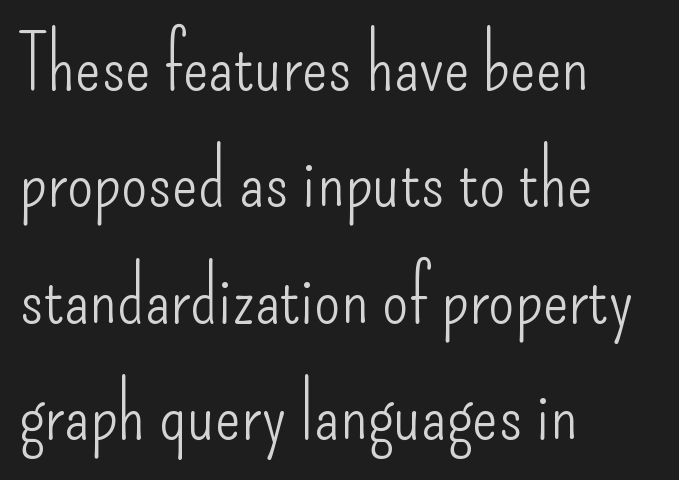
The image shows 76 px light, condensed sans-serif type, upright; set left-aligned, normal line spacing (1.53x), normal letter spacing, not underlined; low stroke contrast and a small x-height.
